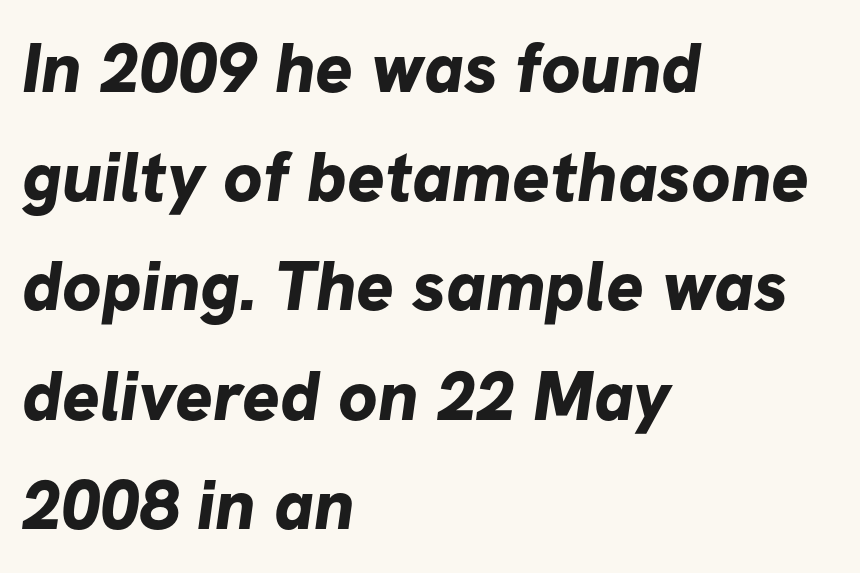
Q: Is the text bold? A: Yes.
Q: Is the typeface a serif or a sans-serif typeface? A: Sans-serif.
Q: Is the text underlined? A: No.
Q: How is the paragraph aligned? A: Left-aligned.
Q: Is the spacing between letters normal or unusually wide? A: Normal.
Q: Is the spacing between lines tight, normal or loose? A: Normal.
Q: Width (condensed, normal, or wide)? A: Normal.
Q: Stroke contrast? A: Low.
Q: x-height? A: Medium.
Q: Monospaced? A: No.
